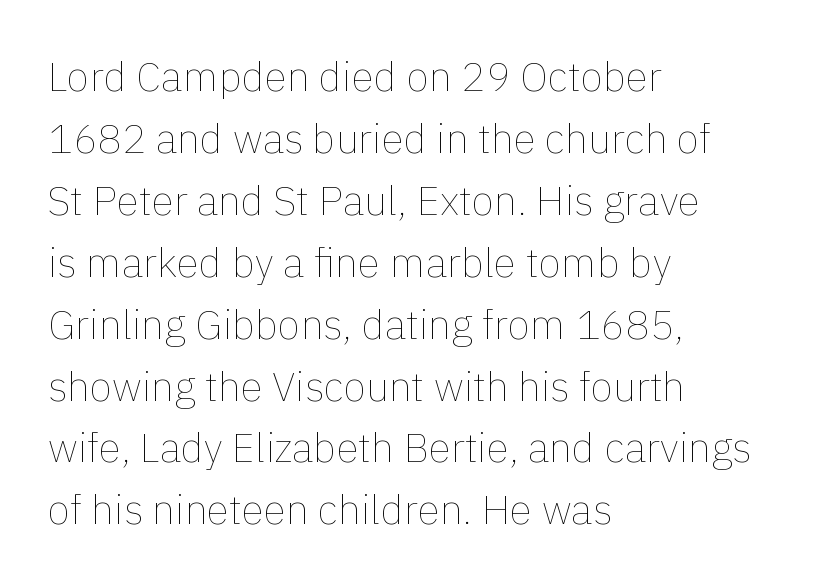
The gaps between neighbouring characters are ordinary and unremarkable. On a weight scale, this lands at 450 or below. The lettering stays uniformly vertical, giving the passage a roman look. If you drew a ruler down the left edge, every line would touch it. Check the space under the baseline: it is left empty. Is this a fixed-width face? No — the glyphs have proportional, varying widths.
